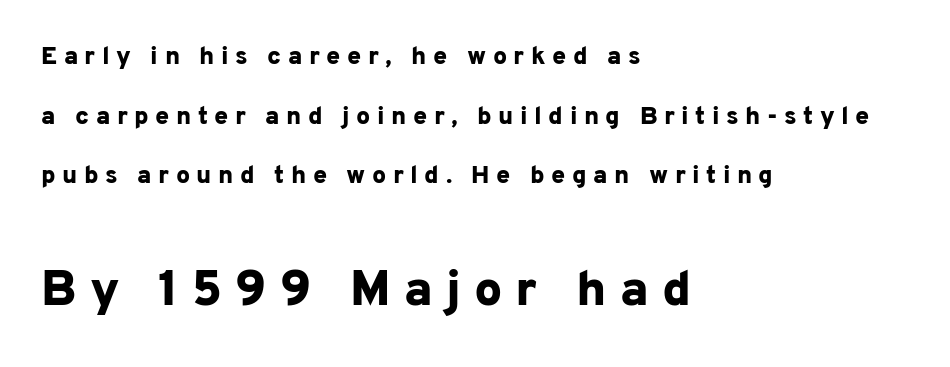
Emphasis by weight is at full strength: bold. Serif or sans? Sans — the stroke terminals are bare. The rendering inserts visible extra space after every character. Vertical strokes here are truly vertical.
